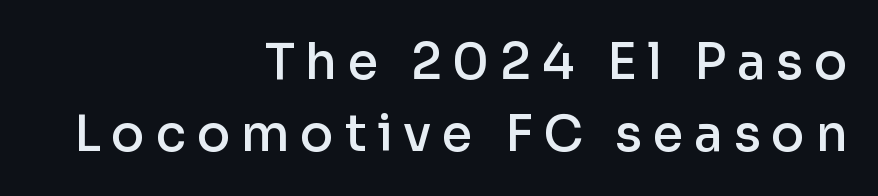
Substantial extra tracking has been applied to these lines. How would I describe the line gaps? Plain and ordinary. If you drew a ruler down the right edge, every line would touch it. The typesetting leans somewhat heavy: a semibold. Does the lettering tilt? It doesn't — this is upright. This rendering features lettering with no underline.
